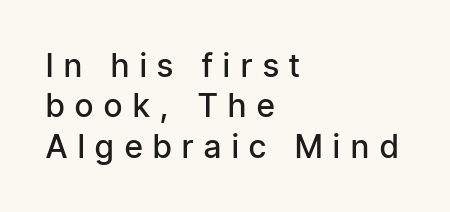
The typeface chosen for these lines omits serifs. Casual observation: everything's shoved over to the left. The lettering stays uniformly vertical, giving the passage a roman look. How are the letters spaced? Widely, with obvious added tracking. You could not count columns in this text — the font is proportionally spaced. Whoever set this chose a conventional vertical rhythm.
